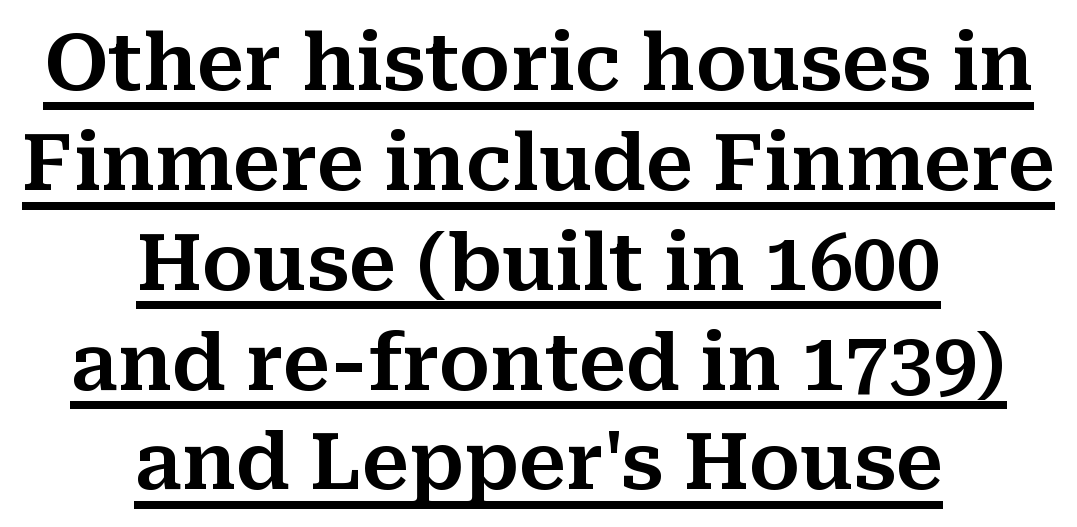
Q: Is the text italic (slanted)? A: No, it is upright.
Q: Is the typeface a serif or a sans-serif typeface? A: Serif.
Q: Is the text underlined? A: Yes.
Q: How is the paragraph aligned? A: Centered.
Q: Is the spacing between letters normal or unusually wide? A: Normal.
Q: Is the spacing between lines tight, normal or loose? A: Normal.
Q: Width (condensed, normal, or wide)? A: Normal.
Q: Stroke contrast? A: Medium.
Q: x-height? A: Medium.
Q: Monospaced? A: No.
